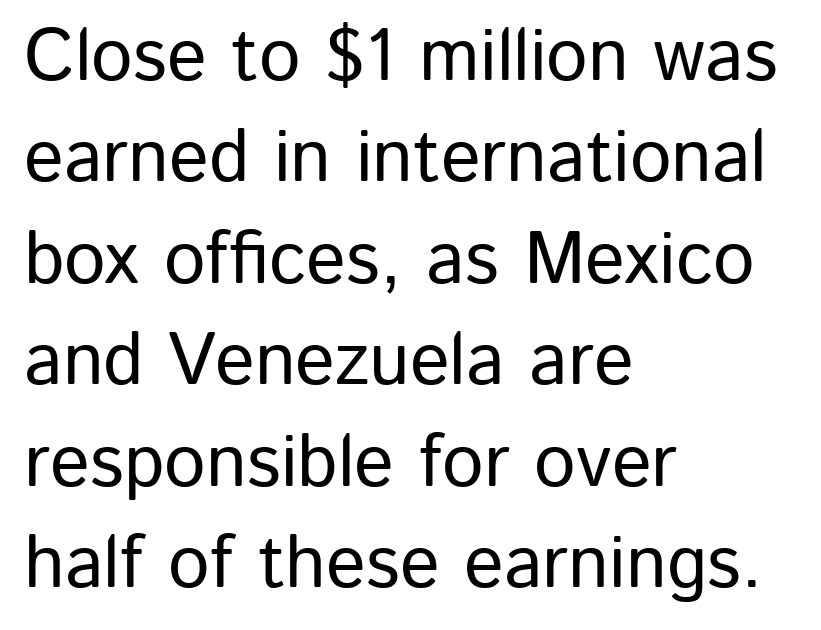
Q: Is the text italic (slanted)? A: No, it is upright.
Q: Is the typeface a serif or a sans-serif typeface? A: Sans-serif.
Q: Is the text underlined? A: No.
Q: How is the paragraph aligned? A: Left-aligned.
Q: Is the spacing between letters normal or unusually wide? A: Normal.
Q: Is the spacing between lines tight, normal or loose? A: Normal.
Q: Width (condensed, normal, or wide)? A: Normal.
Q: Stroke contrast? A: Low.
Q: x-height? A: Medium.
Q: Monospaced? A: No.
